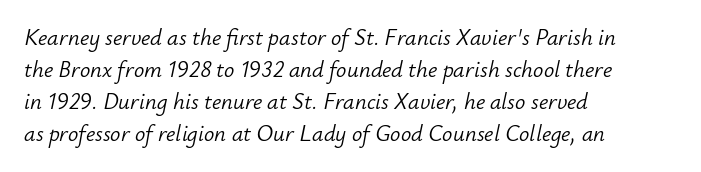
Q: Is the text bold? A: No.
Q: Is the text italic (slanted)? A: Yes, it leans right by about 12 degrees.
Q: Is the text underlined? A: No.
Q: How is the paragraph aligned? A: Left-aligned.
Q: Is the spacing between letters normal or unusually wide? A: Normal.
Q: Is the spacing between lines tight, normal or loose? A: Normal.
